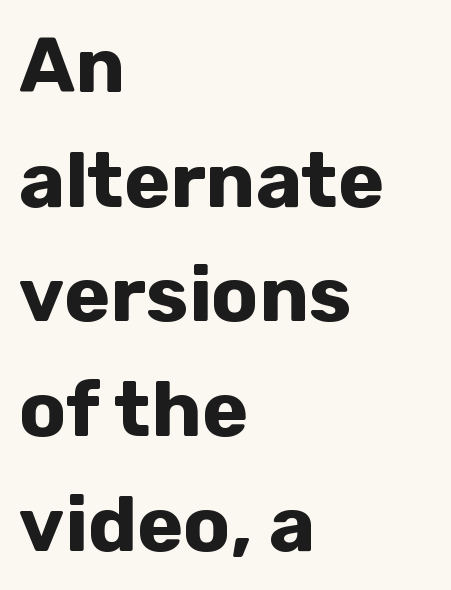
Bare-footed words on every line. Proportional: the letters do not fall into vertical columns. As a designer I'd log this as weight 700, bold. The rows are spaced the way most documents space them. These lines keep a tight, regular rhythm from letter to letter.
